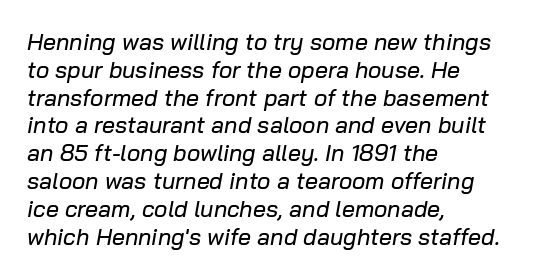
Q: Is the text italic (slanted)? A: Yes, it leans right by about 10 degrees.
Q: Is the text underlined? A: No.
Q: How is the paragraph aligned? A: Left-aligned.
Q: Is the spacing between letters normal or unusually wide? A: Normal.
